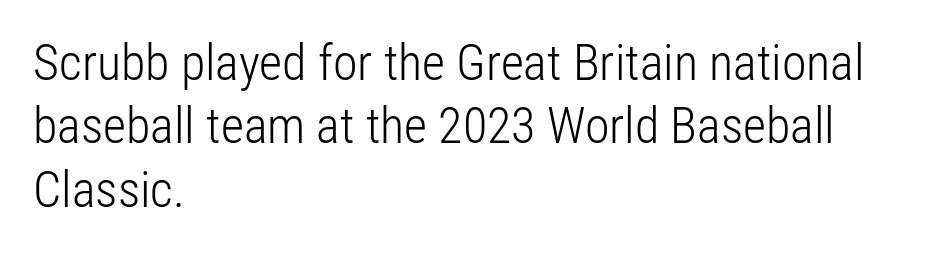
Q: Is the text bold? A: No.
Q: Is the text italic (slanted)? A: No, it is upright.
Q: Is the typeface a serif or a sans-serif typeface? A: Sans-serif.
Q: Is the text underlined? A: No.
Q: How is the paragraph aligned? A: Left-aligned.
Q: Is the spacing between letters normal or unusually wide? A: Normal.
Q: Is the spacing between lines tight, normal or loose? A: Normal.
Q: Width (condensed, normal, or wide)? A: Condensed.
Q: Stroke contrast? A: Low.
Q: x-height? A: Medium.
Q: Monospaced? A: No.
